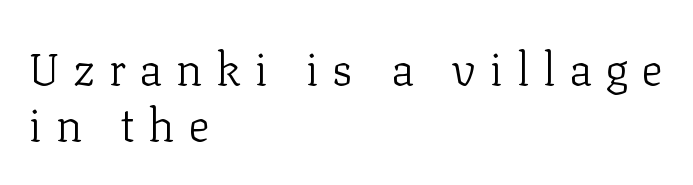
This is roman type, the default non-slanted kind. Yep, those are serifs on the letters. The font sits on the lighter half of the weight spectrum, regular included. Only glyphs here, with clear space below each row.
